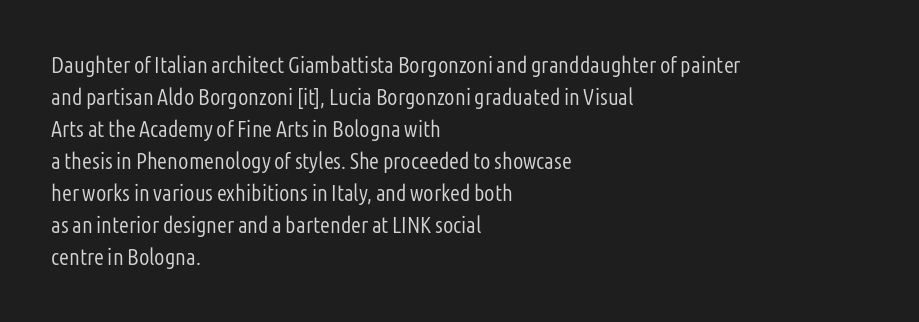
The image shows 23 px text type, upright; set left-aligned, normal line spacing (1.39x), normal letter spacing, not underlined.
